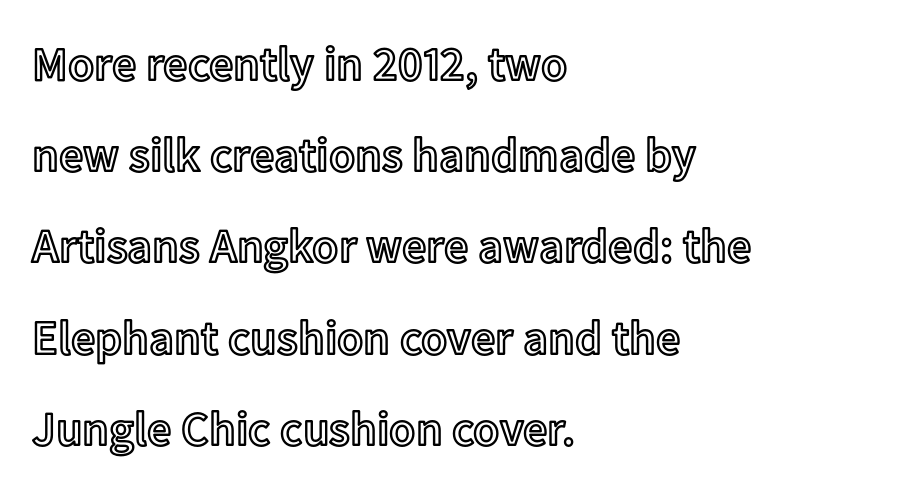
Q: Is the text italic (slanted)? A: No, it is upright.
Q: Is the text underlined? A: No.
Q: How is the paragraph aligned? A: Left-aligned.
Q: Is the spacing between letters normal or unusually wide? A: Normal.
Q: Is the spacing between lines tight, normal or loose? A: Loose.
Q: Width (condensed, normal, or wide)? A: Normal.
Q: x-height? A: Medium.
Q: Monospaced? A: No.
